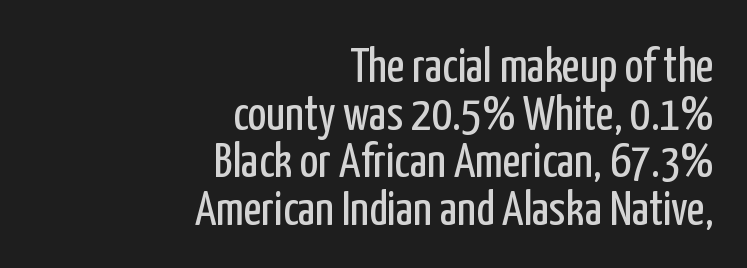
The image shows 49 px regular-weight, condensed sans-serif type, upright; set right-aligned, tight line spacing (0.97x), normal letter spacing, not underlined; low stroke contrast and a medium x-height.
